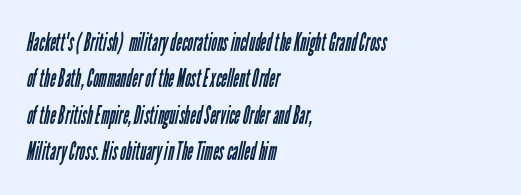
Q: Is the text bold? A: No.
Q: Is the text underlined? A: No.
Q: How is the paragraph aligned? A: Left-aligned.
Q: Is the spacing between letters normal or unusually wide? A: Normal.
Q: Is the spacing between lines tight, normal or loose? A: Normal.
